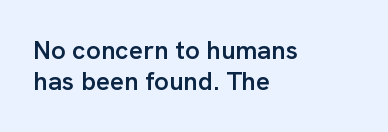
Here the glyphs are tracked normally, forming tight word shapes. Posture: vertical. Quick note: underline off. In CSS terms this would be text-align: left. This is moderately heavy type, rendered in semibold.
